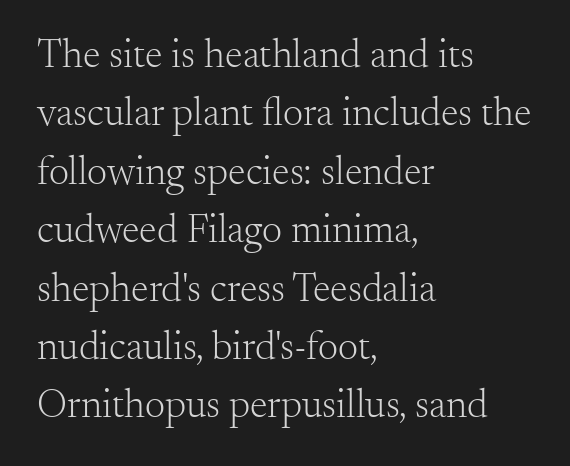
The characters are drawn with everyday or finer stroke widths. What's the leading like? Ordinary, nothing unusual. A clean baseline with only descenders dipping below it. Unlike a clean sans, this face finishes its strokes with serifs. The gaps between neighbouring characters are ordinary and unremarkable. Ascenders rise straight up at ninety degrees.
